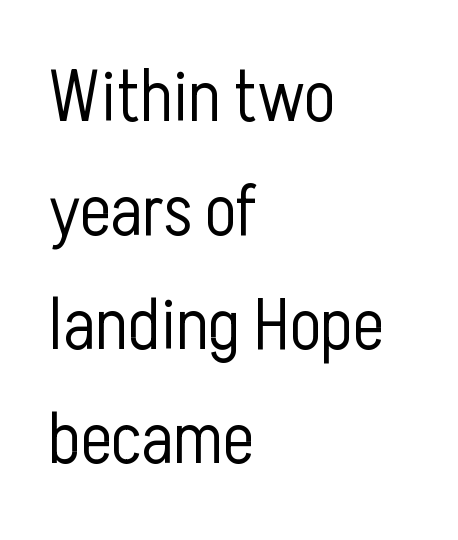
{"serif": "no", "italic": "no", "bold": "no", "weight": "light", "width": "condensed", "stroke_contrast": "low", "x_height": "medium", "monospaced": "no", "underline": "no", "align": "left", "line_spacing": "normal", "line_spacing_ratio": 1.56, "letter_spacing": "normal", "letter_spacing_em": 0.0, "glyph_px": 73}
